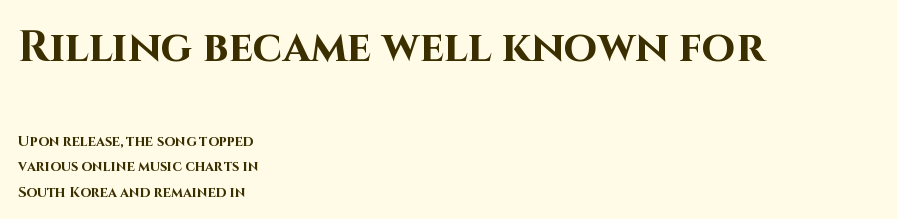
Tall strokes in this sample are plumb rather than angled. Think of a printed novel: that variable character pitch is what you see here. The initial chunk of copy outweighs the following chunk in type size. Compared with an ordinary text face, these strokes are far heavier — a full bold.
